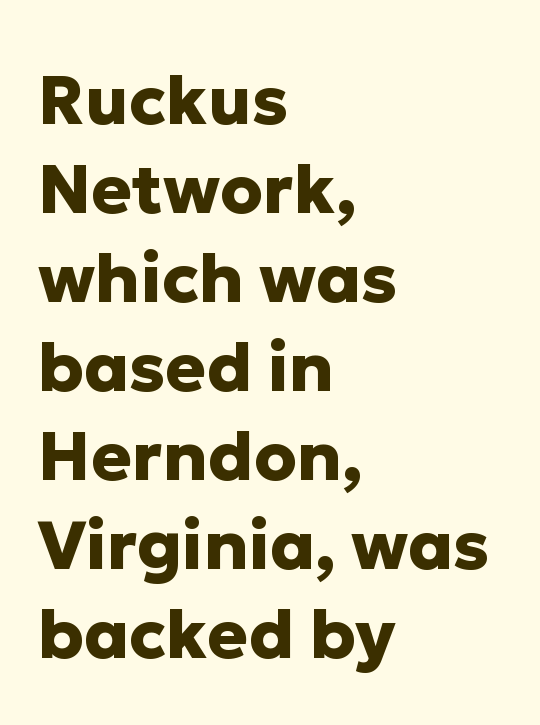
The image shows 68 px heavy sans-serif type, upright; set left-aligned, normal line spacing (1.31x), normal letter spacing, not underlined; low stroke contrast and a medium x-height.
